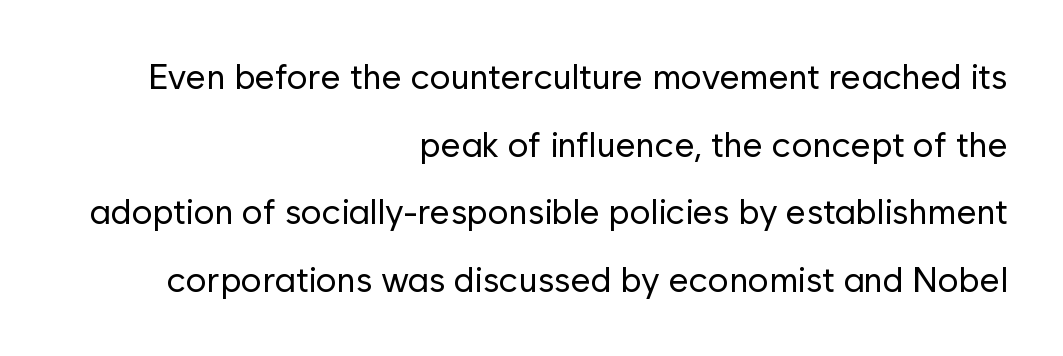
{"serif": "no", "italic": "no", "bold": "no", "weight": "regular", "width": "normal", "stroke_contrast": "low", "x_height": "medium", "monospaced": "no", "underline": "no", "align": "right", "line_spacing": "loose", "line_spacing_ratio": 1.93, "letter_spacing": "normal", "letter_spacing_em": 0.0, "glyph_px": 35}
